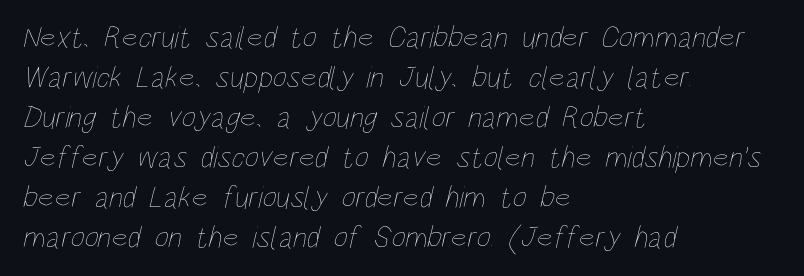
Tracking value appears to be zero — textbook default spacing. Looks like regular typesetting: each glyph gets only the width it needs. A student would call this left alignment; a typographer would say flush left, rag right. Heft: none added — not bold. The words here are not underlined.
